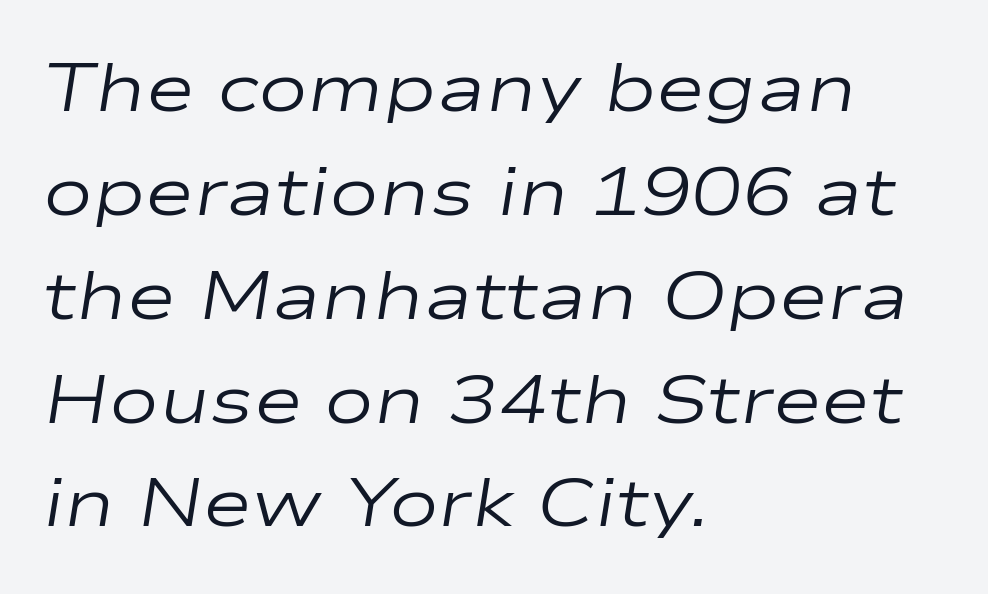
{"italic": "yes", "lean": "right", "slant_degrees": 9, "bold": "no", "weight": "regular", "width": "wide", "stroke_contrast": "low", "x_height": "medium", "monospaced": "no", "underline": "no", "align": "left", "line_spacing": "normal", "line_spacing_ratio": 1.55, "letter_spacing": "normal", "letter_spacing_em": 0.0, "glyph_px": 67}
